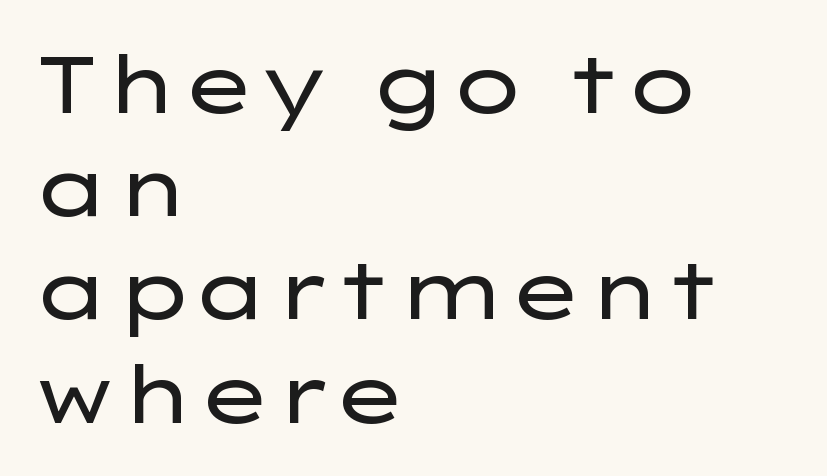
Q: Is the text bold? A: No.
Q: Is the text italic (slanted)? A: No, it is upright.
Q: Is the typeface a serif or a sans-serif typeface? A: Sans-serif.
Q: Is the text underlined? A: No.
Q: How is the paragraph aligned? A: Left-aligned.
Q: Is the spacing between letters normal or unusually wide? A: Normal.
Q: Is the spacing between lines tight, normal or loose? A: Normal.
Q: Width (condensed, normal, or wide)? A: Wide.
Q: Stroke contrast? A: Low.
Q: x-height? A: Medium.
Q: Monospaced? A: No.
